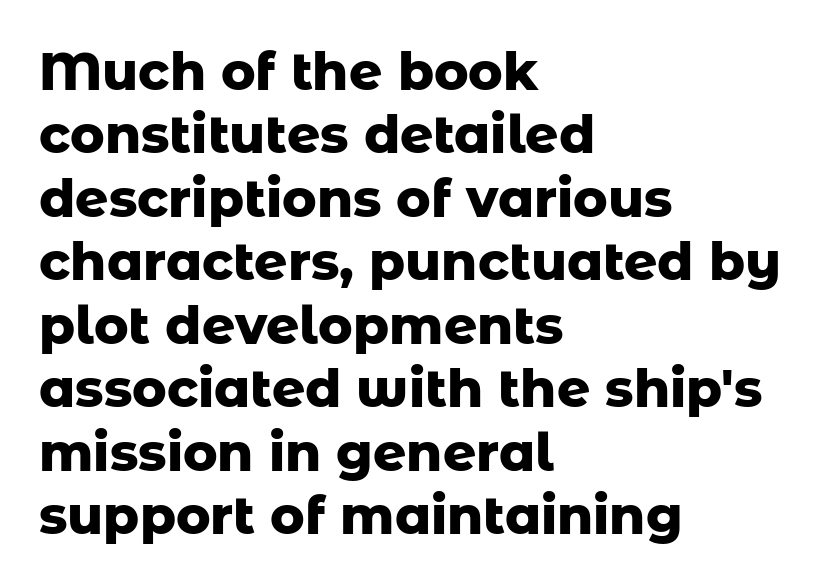
Here the glyphs are tracked normally, forming tight word shapes. Rendered with straight, roman letterforms. Caption: multi-line text, flush left, ragged right. The face used here is a sans, in the tradition of grotesques and geometrics. Each letter keeps its own natural width here, so spacing adapts to shape. The face used here has the dense, thick strokes of a bold.
